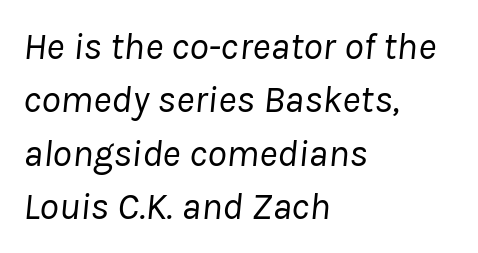
The image shows 39 px regular-weight type, italic (leaning right); set left-aligned, normal line spacing (1.37x), normal letter spacing, not underlined; low stroke contrast and a medium x-height.
